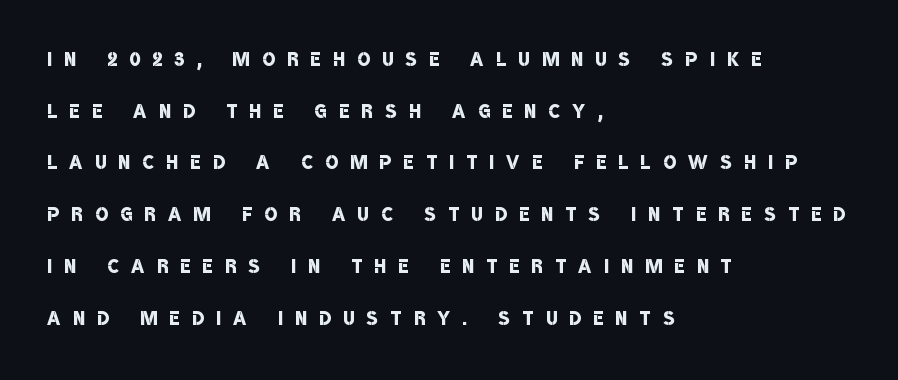
The image shows 26 px text type; set left-aligned, loose line spacing (1.99x), unusually wide letter spacing (+0.49 em), not underlined.
